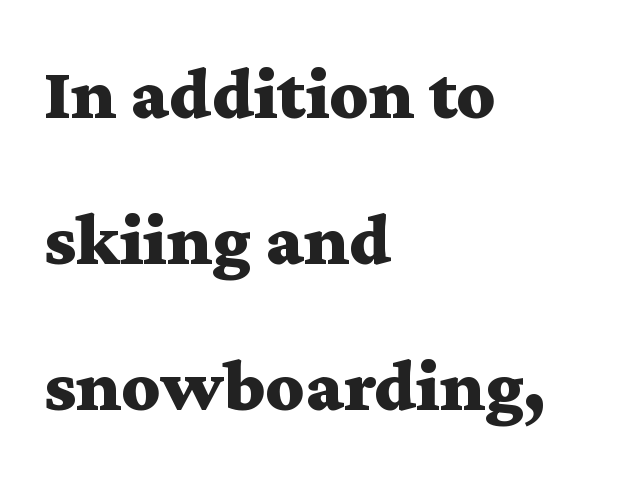
The image shows 75 px bold, wide serif type, upright; set left-aligned, loose line spacing (1.95x), normal letter spacing, not underlined; medium stroke contrast and a medium x-height.
